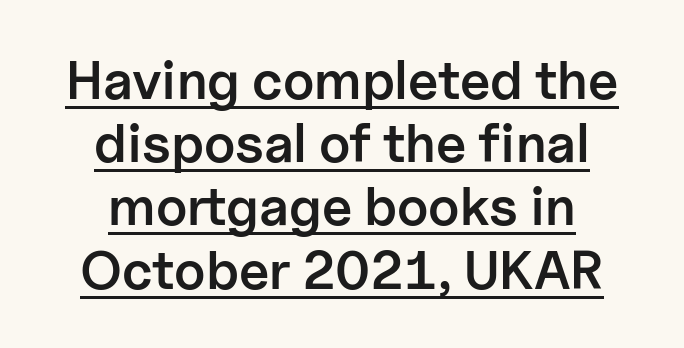
Typeset on center — no edge is straight. What stands out about the letter spacing? Nothing — it is the standard amount. The passage shown is typed in a proportional face where columns would drift. The type sits square on the baseline with zero lean. A continuous stroke trails under the words, as in a hyperlink.
